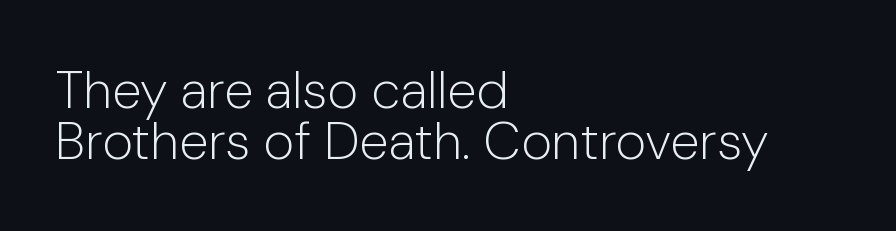
Q: Is the text bold? A: No.
Q: Is the text italic (slanted)? A: No, it is upright.
Q: Is the typeface a serif or a sans-serif typeface? A: Sans-serif.
Q: Is the text underlined? A: No.
Q: How is the paragraph aligned? A: Left-aligned.
Q: Is the spacing between letters normal or unusually wide? A: Normal.
Q: Is the spacing between lines tight, normal or loose? A: Tight.
Q: Width (condensed, normal, or wide)? A: Normal.
Q: Stroke contrast? A: Low.
Q: x-height? A: Medium.
Q: Monospaced? A: No.
